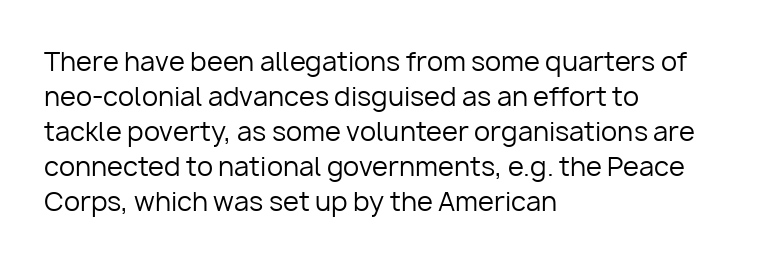
{"italic": "no", "bold": "no", "underline": "no", "align": "left", "line_spacing": "normal", "line_spacing_ratio": 1.35, "letter_spacing": "normal", "letter_spacing_em": 0.0, "glyph_px": 26}
